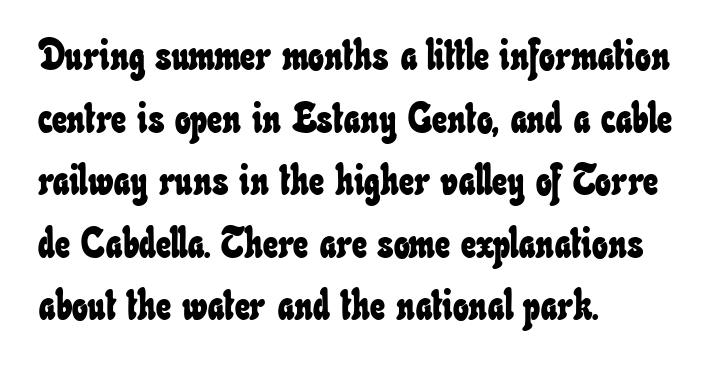
{"width": "condensed", "stroke_contrast": "low", "x_height": "small", "monospaced": "no", "underline": "no", "align": "left", "line_spacing": "normal", "line_spacing_ratio": 1.49, "letter_spacing": "normal", "letter_spacing_em": 0.0, "glyph_px": 42}
